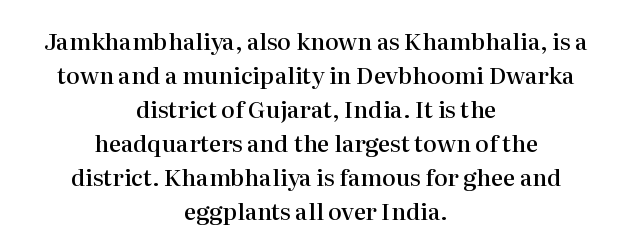
The image shows 23 px text type, upright; set centered, normal line spacing (1.48x), normal letter spacing, not underlined.
